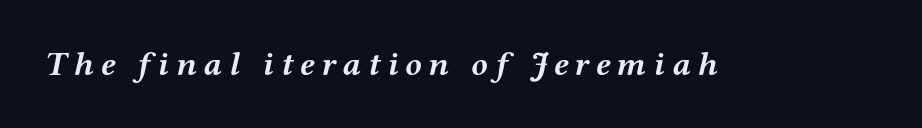
Heft: maximum for text — a bold. Yep, that's italic — everything's leaning. Beneath every word, the page is bare. Old-style or modern, the face here clearly has serifs. Is this a fixed-width face? No — the glyphs have proportional, varying widths. Spacing between characters has been opened up far beyond the box default.
